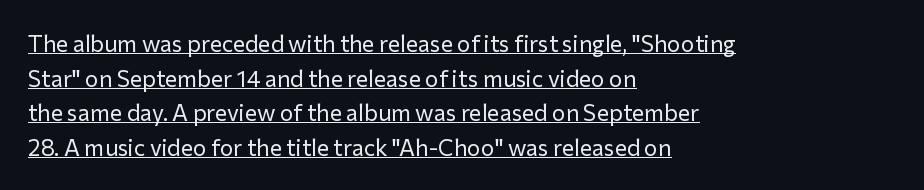
The horizontal fit of the characters is conventional and even. Horizontally, the lines are justified to the leading edge only. The block of text has a typical density, with ordinary space between rows. Does a line run under the words? Yes, clearly. This is not heavy type; no bold has been used. The letters stand upright; this is a roman face.
